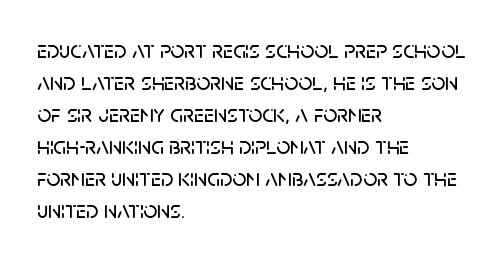
No italicization has been applied; the sample stays upright. The vertical gap from one line to the next is medium. Standard letterfit; no display-style spreading of the glyphs. The passage is arranged the way most books set body copy — flush left. Rule under the text: the space is simply empty.
